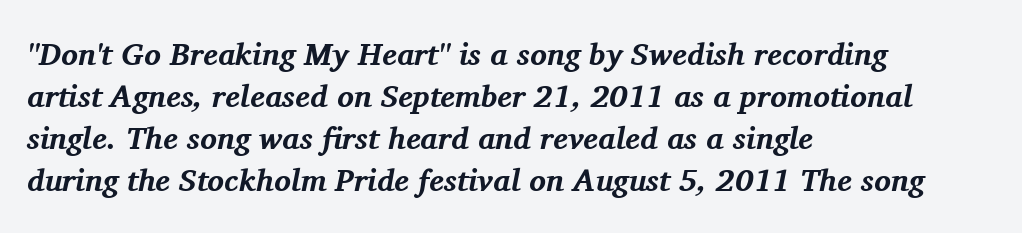
The image shows 31 px bold serif type, italic (leaning right); set left-aligned, normal line spacing (1.36x), normal letter spacing, not underlined; medium stroke contrast and a medium x-height.
